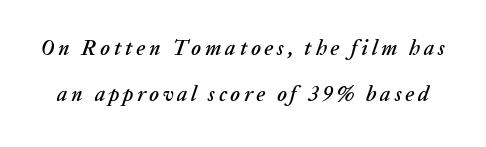
Rows of type keep a wide berth in the vertical direction. Unmarked baselines from the first word to the last. A typesetter would mark this as italic.
